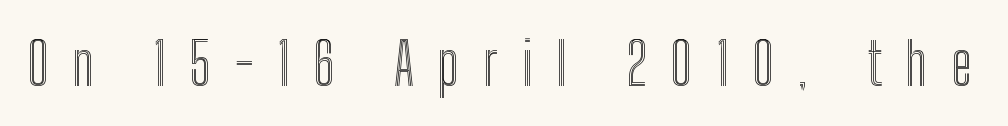
No italicization has been applied; the sample stays upright. Spacing verdict: proportional, widths tailored to each character. Only glyphs here, with clear space below each row. In terms of letterspacing, this is a distinctly airy, spread setting.
